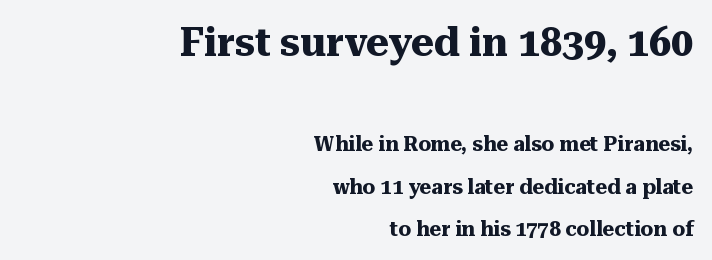
These lines are composed in type with serifs. This is roman type, the default non-slanted kind. Note: larger setting up top, smaller setting below. Honestly, the letter spacing is just normal — you wouldn't notice it. Proportional: the letters do not fall into vertical columns. Clear beneath every line of the passage.
